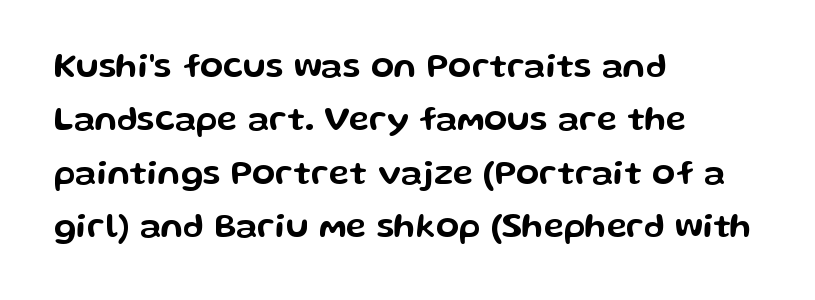
{"serif": "no", "italic": "no", "width": "wide", "stroke_contrast": "low", "x_height": "medium", "monospaced": "no", "underline": "no", "align": "left", "line_spacing": "normal", "line_spacing_ratio": 1.57, "letter_spacing": "normal", "letter_spacing_em": 0.0, "glyph_px": 34}
